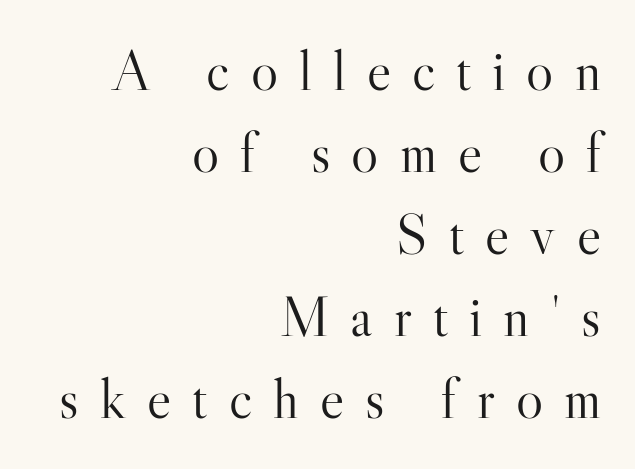
Q: Is the text bold? A: No.
Q: Is the text italic (slanted)? A: No, it is upright.
Q: Is the typeface a serif or a sans-serif typeface? A: Serif.
Q: Is the text underlined? A: No.
Q: How is the paragraph aligned? A: Right-aligned.
Q: Is the spacing between letters normal or unusually wide? A: Unusually wide.
Q: Is the spacing between lines tight, normal or loose? A: Normal.
Q: Width (condensed, normal, or wide)? A: Normal.
Q: Stroke contrast? A: High.
Q: x-height? A: Small.
Q: Monospaced? A: No.
